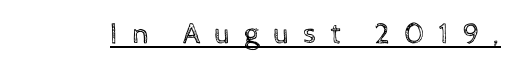
{"italic": "no", "bold": "no", "weight": "regular", "width": "normal", "x_height": "medium", "monospaced": "no", "underline": "yes", "letter_spacing": "wide", "letter_spacing_em": 0.45, "glyph_px": 30}
